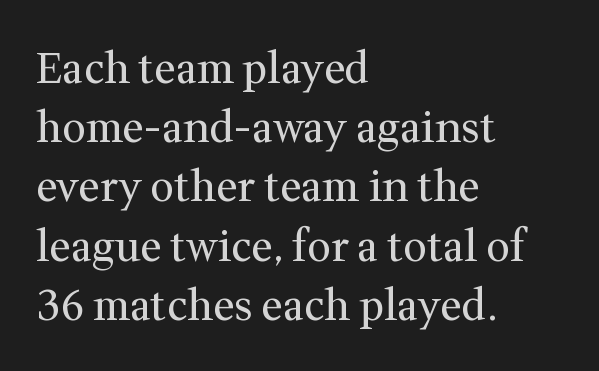
The image shows 42 px regular-weight serif type, upright; set left-aligned, normal line spacing (1.41x), normal letter spacing, not underlined; medium stroke contrast and a medium x-height.
